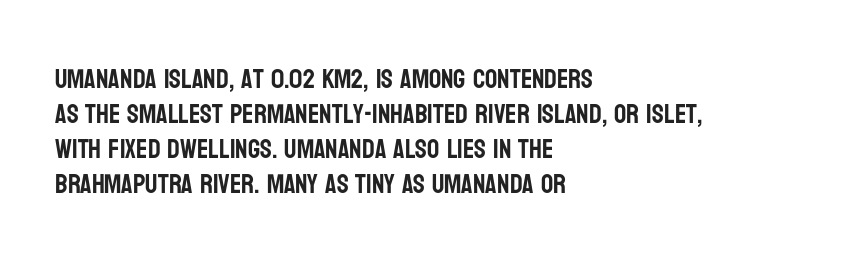
The image shows 27 px text type, upright; set left-aligned, normal line spacing (1.3x), normal letter spacing, not underlined.
